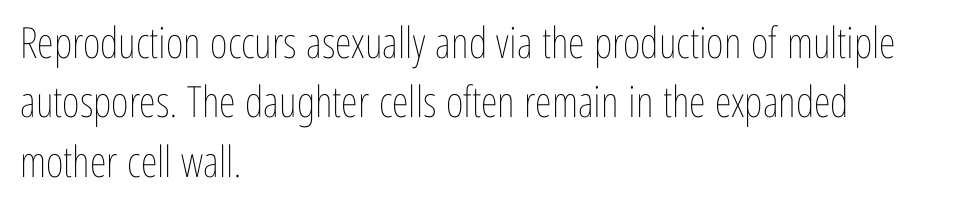
This sample uses an upright cut, with every glyph sitting square on the baseline. Words appear dense and cohesive because spacing is normal. The block of text has a typical density, with ordinary space between rows. No extra ink here — the face is not bold. The letters advance in unequal steps, a hallmark of proportional type. If you drew a ruler down the left edge, every line would touch it.
